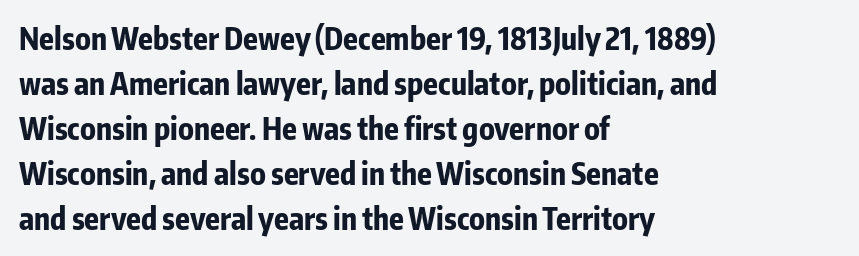
Spacing verdict: proportional, widths tailored to each character. Letters rest on an invisible, unmarked baseline. Nothing sits at the stroke ends, so this counts as sans-serif. Layout note: lines flush left. This rendering leaves character spacing at its baseline value. A dark, heavy texture on the line: the type is bold.
